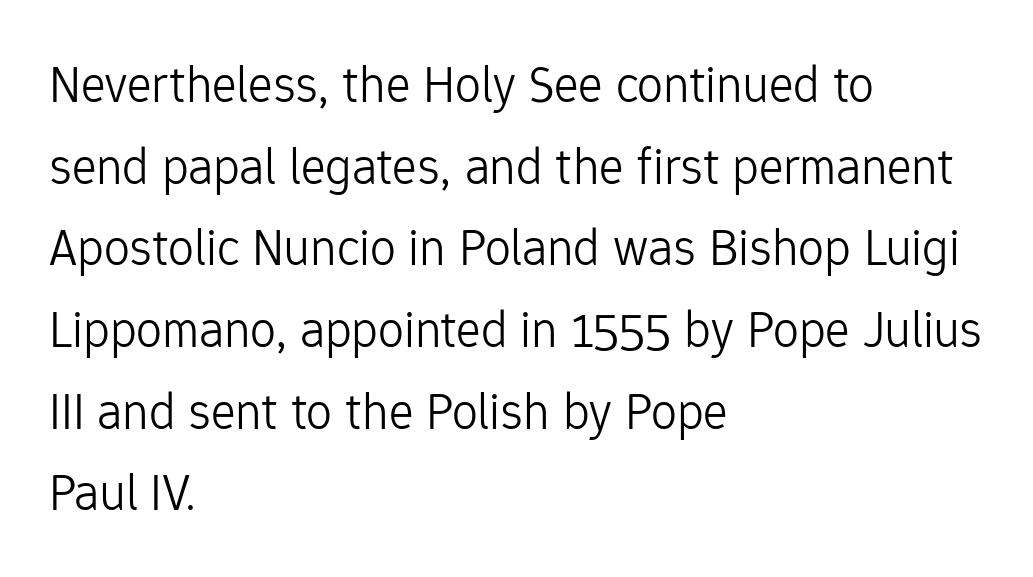
Compared with a centered layout, this one pins lines to the left instead. The type is set solid horizontally, with unmodified tracking. Classification — sans serif. The typesetting does not lean heavy: it is not bold.
